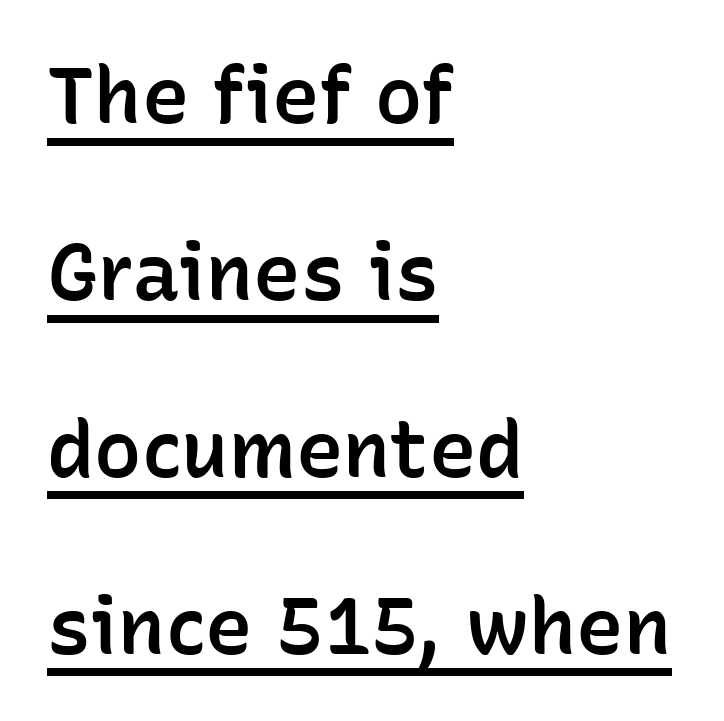
Q: Is the text bold? A: Semi-bold.
Q: Is the text italic (slanted)? A: No, it is upright.
Q: Is the typeface a serif or a sans-serif typeface? A: Sans-serif.
Q: Is the text underlined? A: Yes.
Q: How is the paragraph aligned? A: Left-aligned.
Q: Is the spacing between letters normal or unusually wide? A: Normal.
Q: Is the spacing between lines tight, normal or loose? A: Loose.
Q: Width (condensed, normal, or wide)? A: Normal.
Q: Stroke contrast? A: Low.
Q: x-height? A: Medium.
Q: Monospaced? A: No.
